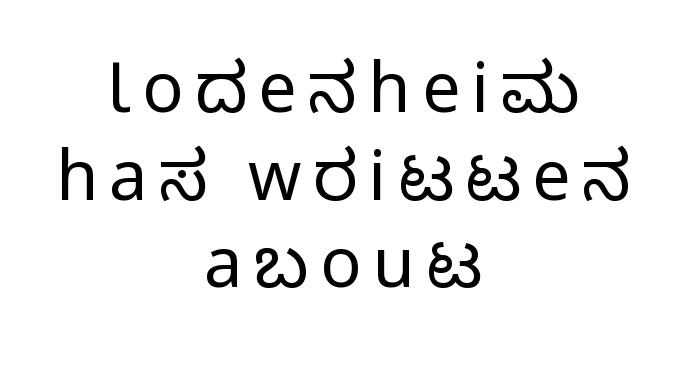
{"serif": "no", "italic": "no", "bold": "no", "weight": "regular", "width": "condensed", "stroke_contrast": "low", "x_height": "large", "monospaced": "no", "underline": "no", "align": "center", "line_spacing": "normal", "line_spacing_ratio": 1.29, "glyph_px": 68}
